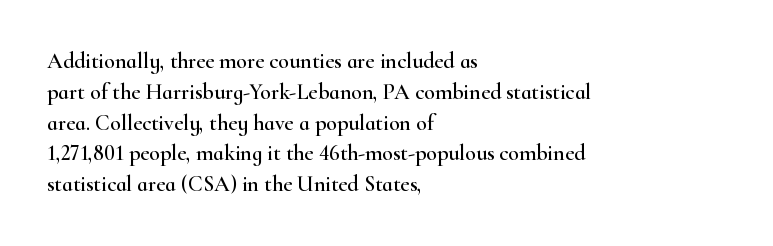
The image shows 22 px text type, upright; set left-aligned, normal line spacing (1.4x), normal letter spacing, not underlined.
